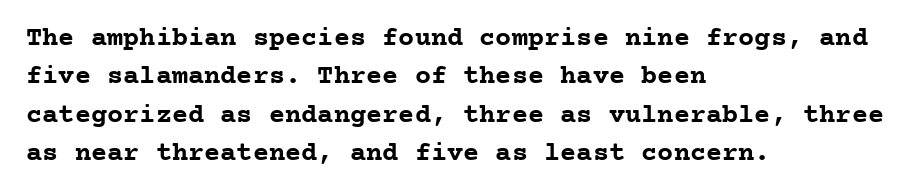
{"italic": "no", "bold": "yes", "underline": "no", "align": "left", "line_spacing": "normal", "line_spacing_ratio": 1.42, "letter_spacing": "normal", "letter_spacing_em": 0.0, "glyph_px": 27}
